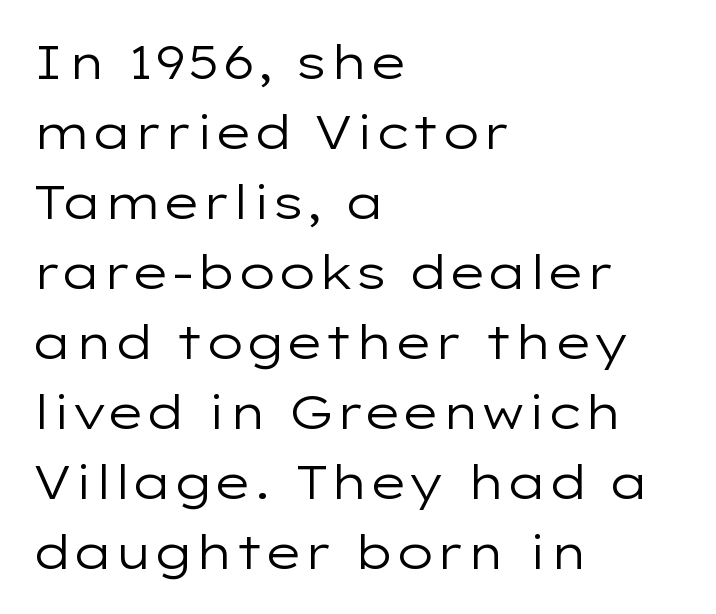
Check under the words: just untouched page. Does extra space separate the letters? No, they use regular spacing. It's the straight-up-and-down kind of type. Regular leading.
